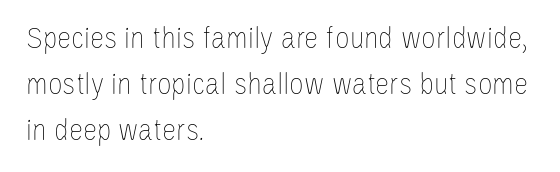
Every character sits straight up, as roman type does. Check under the words: just untouched page. Do the characters align in a grid? No, the font is proportional. The gaps between neighbouring characters are ordinary and unremarkable. Vertically, the passage feels balanced, rows spaced as you'd expect. Weight: in the light-to-regular range.
